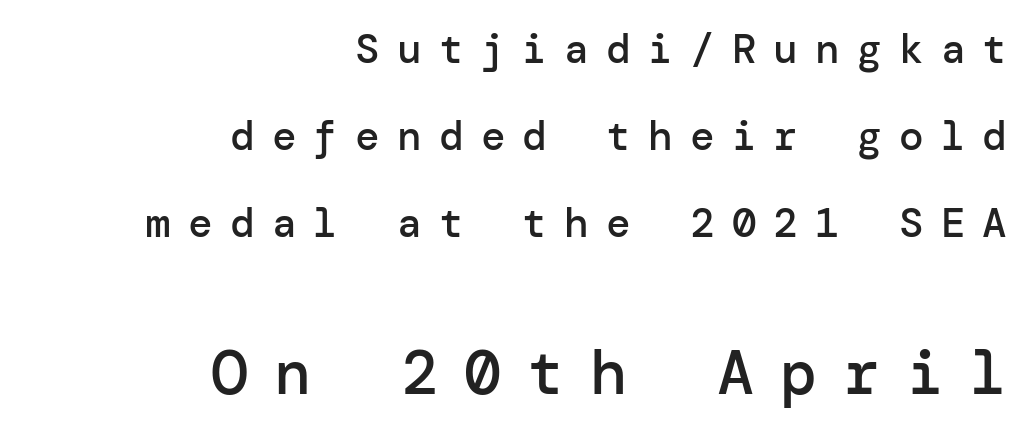
Q: Is the text bold? A: Semi-bold.
Q: Is the text italic (slanted)? A: No, it is upright.
Q: Is the typeface a serif or a sans-serif typeface? A: Sans-serif.
Q: Is the text underlined? A: No.
Q: How is the paragraph aligned? A: Right-aligned.
Q: Is the spacing between letters normal or unusually wide? A: Unusually wide.
Q: Is the spacing between lines tight, normal or loose? A: Loose.
Q: Which block of text is set in a larger size, the first (top) or the second (bottom)? A: The second (bottom) one.
Q: Width (condensed, normal, or wide)? A: Normal.
Q: Stroke contrast? A: Low.
Q: x-height? A: Medium.
